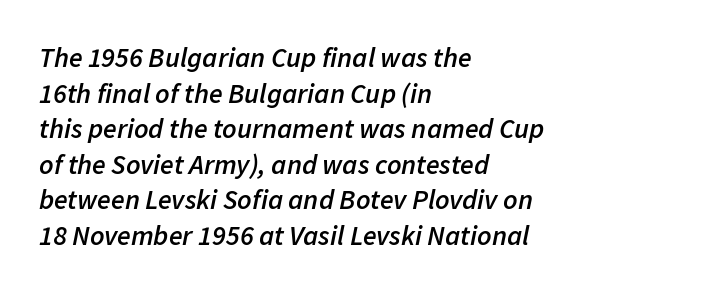
The image shows 28 px semibold type, italic (leaning right); set left-aligned, normal line spacing (1.27x), normal letter spacing, not underlined; low stroke contrast and a medium x-height.
